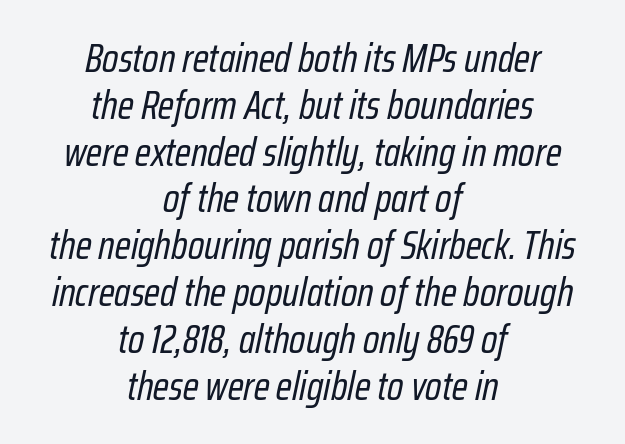
The text carries the slant typical of an italic or oblique font. A quiet, ordinary-to-light weight characterises the typeface. The rendering uses natural spacing where letterforms have individual widths. Clear beneath every line of the passage. The type is set solid horizontally, with unmodified tracking. Each line is balanced around a shared central axis.
